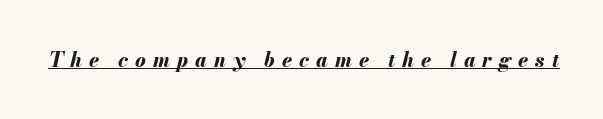
The image shows 20 px bold type, italic (leaning right); set unusually wide letter spacing (+0.35 em), underlined.
